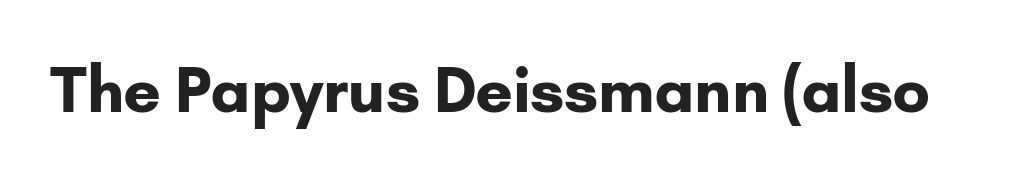
{"serif": "no", "italic": "no", "bold": "yes", "weight": "bold", "width": "normal", "stroke_contrast": "low", "x_height": "small", "monospaced": "no", "underline": "no", "letter_spacing": "normal", "letter_spacing_em": 0.0, "glyph_px": 62}
